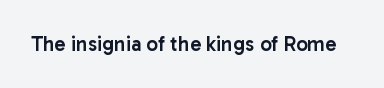
{"italic": "no", "bold": "semi", "underline": "no", "letter_spacing": "normal", "letter_spacing_em": 0.0, "glyph_px": 21}
